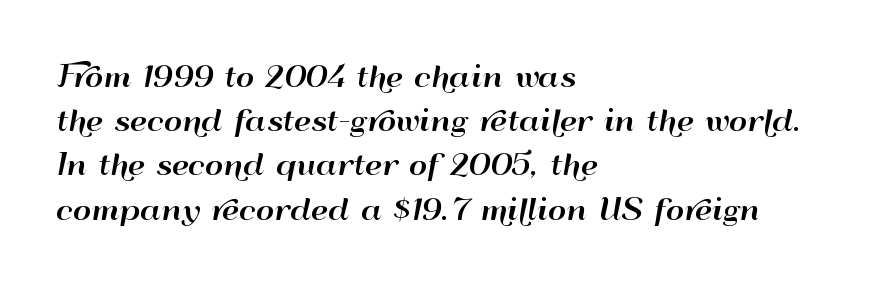
Q: Is the text italic (slanted)? A: Yes.
Q: Is the typeface a serif or a sans-serif typeface? A: Sans-serif.
Q: Is the text underlined? A: No.
Q: How is the paragraph aligned? A: Left-aligned.
Q: Is the spacing between letters normal or unusually wide? A: Normal.
Q: Is the spacing between lines tight, normal or loose? A: Normal.
Q: Width (condensed, normal, or wide)? A: Wide.
Q: Stroke contrast? A: High.
Q: x-height? A: Small.
Q: Monospaced? A: No.
